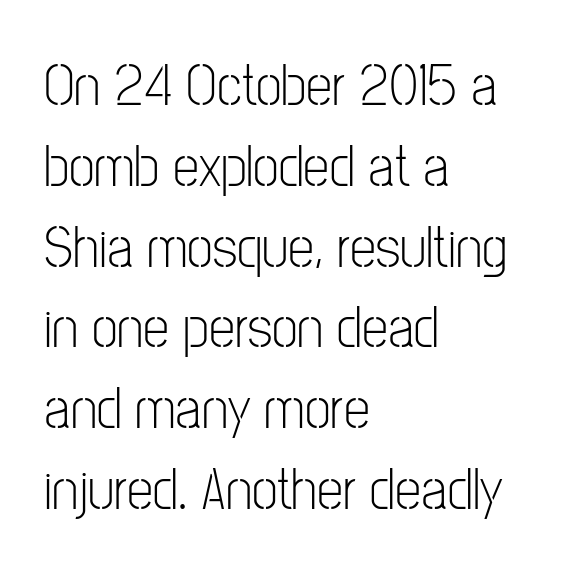
{"serif": "no", "italic": "no", "bold": "no", "weight": "light", "width": "condensed", "stroke_contrast": "low", "x_height": "medium", "monospaced": "no", "underline": "no", "align": "left", "line_spacing": "normal", "line_spacing_ratio": 1.37, "letter_spacing": "normal", "letter_spacing_em": 0.0, "glyph_px": 59}
